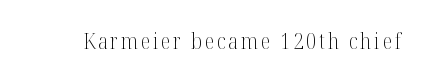
{"italic": "no", "bold": "no", "underline": "no", "glyph_px": 22}
